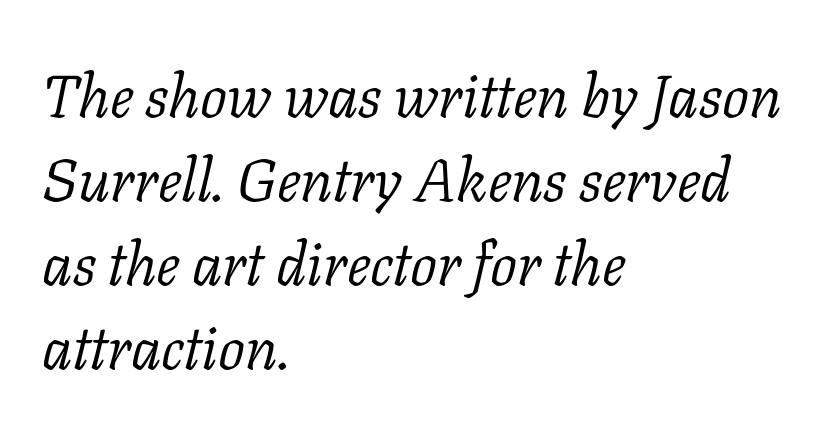
These lines stack with their left ends in a neat column. Think of a printed novel: that variable character pitch is what you see here. The face used here is seriffed, in the tradition of book romans. Type without underlining. Quick note: interline space is typical. This is not heavy type; no bold has been used.
